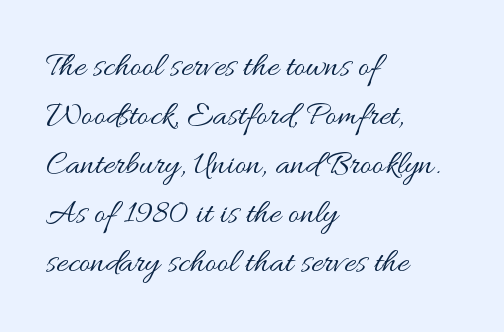
{"bold": "no", "weight": "regular", "width": "wide", "stroke_contrast": "medium", "x_height": "small", "monospaced": "no", "underline": "no", "align": "left", "line_spacing": "normal", "line_spacing_ratio": 1.4, "letter_spacing": "normal", "letter_spacing_em": 0.0, "glyph_px": 35}
